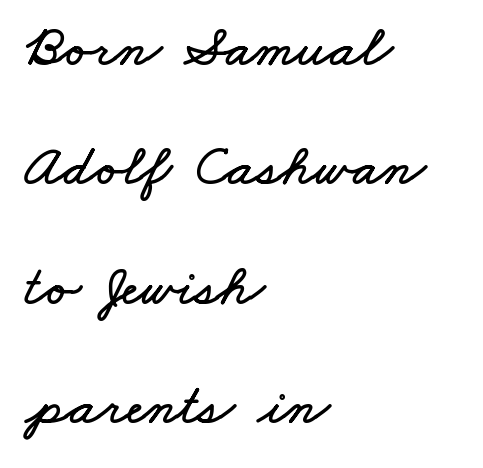
{"width": "wide", "stroke_contrast": "low", "x_height": "small", "monospaced": "no", "underline": "no", "align": "left", "line_spacing": "loose", "line_spacing_ratio": 2.06, "letter_spacing": "normal", "letter_spacing_em": 0.0, "glyph_px": 58}
